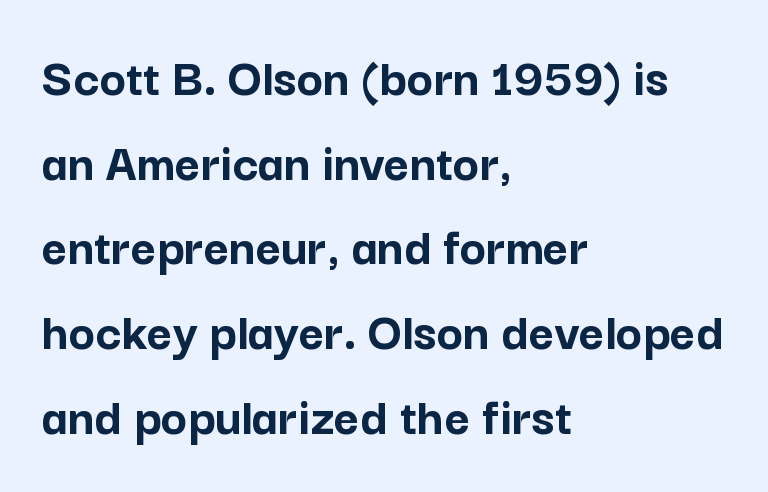
{"serif": "no", "italic": "no", "bold": "yes", "weight": "semibold", "width": "normal", "stroke_contrast": "low", "x_height": "medium", "monospaced": "no", "underline": "no", "align": "left", "line_spacing": "normal", "line_spacing_ratio": 1.54, "letter_spacing": "normal", "letter_spacing_em": 0.0, "glyph_px": 55}
